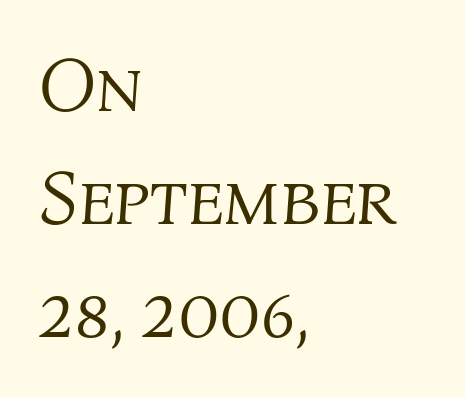
The image shows 77 px light type, italic (leaning right); set left-aligned, normal line spacing (1.47x), normal letter spacing, not underlined; medium stroke contrast and a medium x-height.
